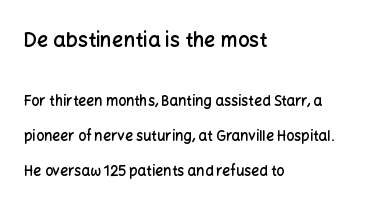
{"italic": "no", "bold": "semi", "underline": "no", "align": "left", "line_spacing": "loose", "line_spacing_ratio": 2.47, "letter_spacing": "normal", "letter_spacing_em": 0.0, "larger_block": "first", "size_ratio": 1.43, "glyph_px": 20}
